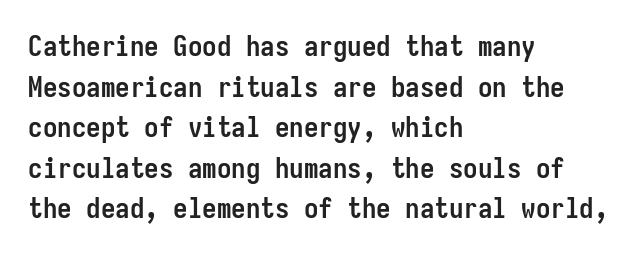
The lettering holds an erect, upright posture throughout. The font is running at its bold setting. Monospaced: the letters line up in strict vertical columns. Vertically, the passage feels balanced, rows spaced as you'd expect. Are there feet on the stems? There aren't — it's a sans. Plain, unruled lines of type.
